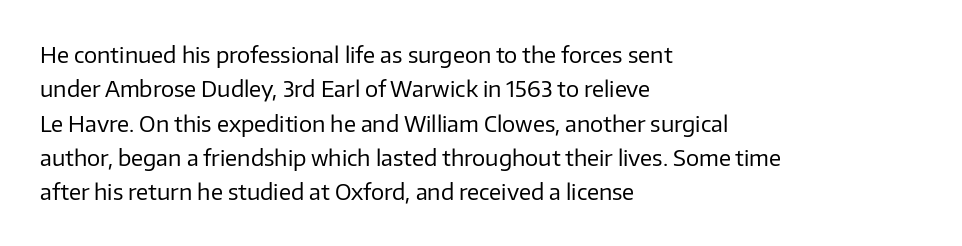
Q: Is the text bold? A: No.
Q: Is the text italic (slanted)? A: No, it is upright.
Q: Is the text underlined? A: No.
Q: How is the paragraph aligned? A: Left-aligned.
Q: Is the spacing between letters normal or unusually wide? A: Normal.
Q: Is the spacing between lines tight, normal or loose? A: Normal.
